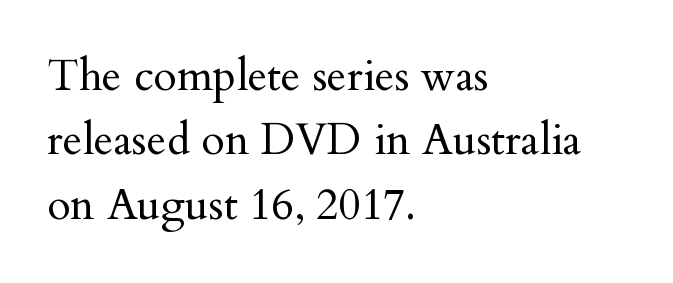
Q: Is the text bold? A: No.
Q: Is the text italic (slanted)? A: No, it is upright.
Q: Is the typeface a serif or a sans-serif typeface? A: Serif.
Q: Is the text underlined? A: No.
Q: How is the paragraph aligned? A: Left-aligned.
Q: Is the spacing between letters normal or unusually wide? A: Normal.
Q: Is the spacing between lines tight, normal or loose? A: Normal.
Q: Width (condensed, normal, or wide)? A: Normal.
Q: Stroke contrast? A: Medium.
Q: x-height? A: Small.
Q: Monospaced? A: No.
